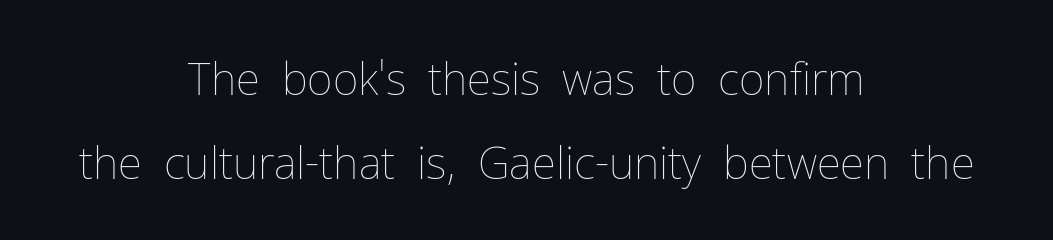
{"italic": "no", "bold": "no", "weight": "thin", "width": "normal", "stroke_contrast": "low", "x_height": "medium", "monospaced": "no", "underline": "no", "align": "center", "line_spacing": "loose", "line_spacing_ratio": 1.91, "letter_spacing": "normal", "letter_spacing_em": 0.0, "glyph_px": 44}
